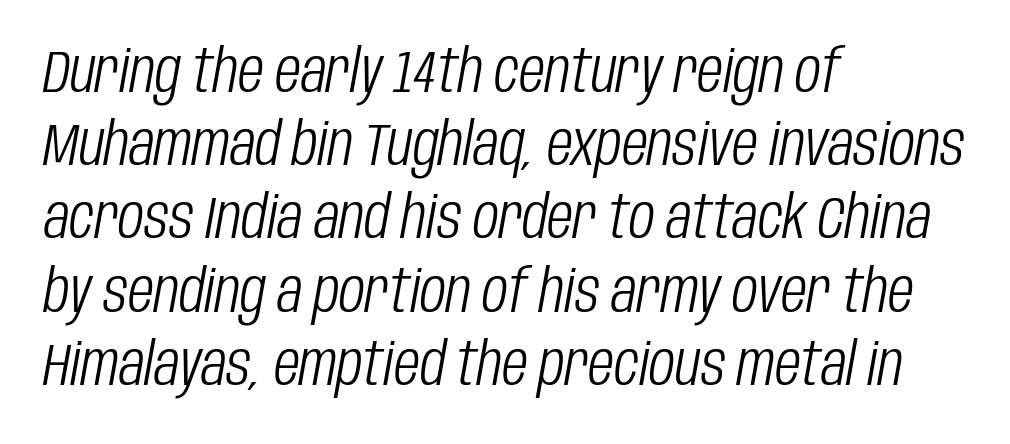
{"italic": "yes", "lean": "right", "slant_degrees": 10, "bold": "no", "weight": "light", "width": "condensed", "stroke_contrast": "low", "x_height": "large", "monospaced": "no", "underline": "no", "align": "left", "line_spacing_ratio": 1.22, "letter_spacing": "normal", "letter_spacing_em": 0.0, "glyph_px": 60}
